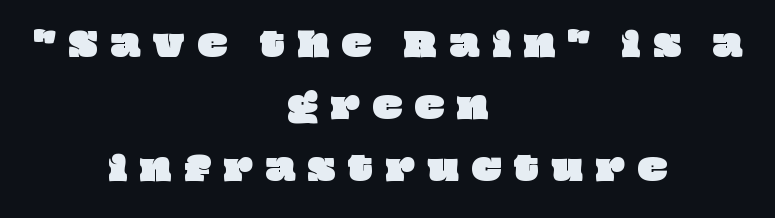
The image shows 31 px wide type; set centered, loose line spacing (2.0x), unusually wide letter spacing (+0.41 em), not underlined; low stroke contrast and a large x-height.
